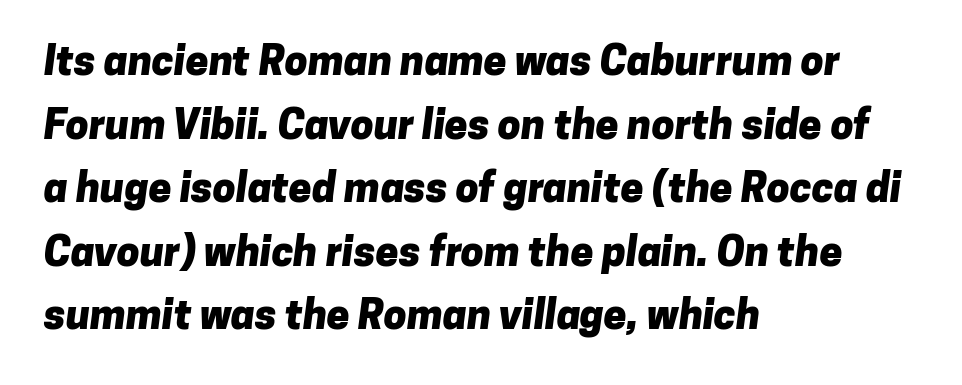
{"serif": "no", "bold": "yes", "weight": "heavy", "width": "normal", "stroke_contrast": "low", "x_height": "medium", "monospaced": "no", "underline": "no", "align": "left", "line_spacing": "normal", "line_spacing_ratio": 1.55, "letter_spacing": "normal", "letter_spacing_em": 0.0, "glyph_px": 41}
